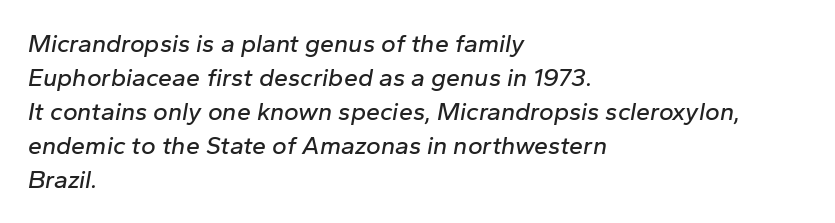
The image shows 25 px text type, italic (leaning right); set left-aligned, normal line spacing (1.36x), normal letter spacing, not underlined.
